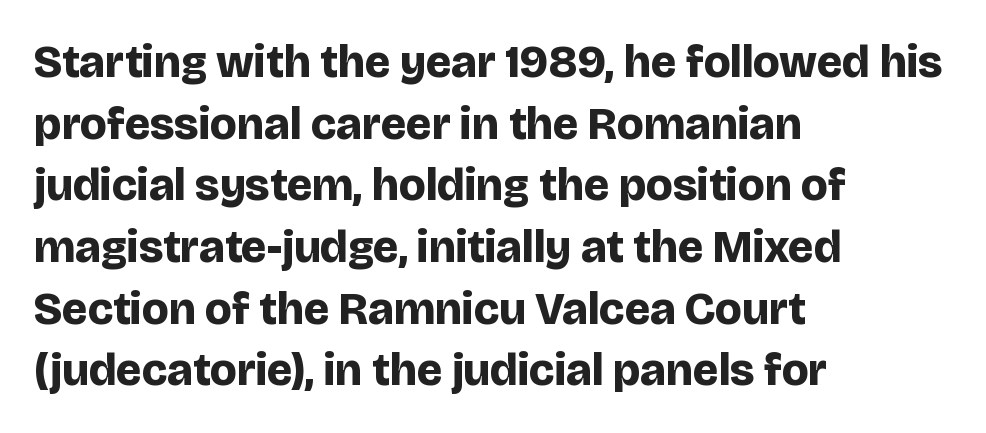
Q: Is the text bold? A: Yes.
Q: Is the text italic (slanted)? A: No, it is upright.
Q: Is the typeface a serif or a sans-serif typeface? A: Sans-serif.
Q: Is the text underlined? A: No.
Q: How is the paragraph aligned? A: Left-aligned.
Q: Is the spacing between letters normal or unusually wide? A: Normal.
Q: Is the spacing between lines tight, normal or loose? A: Normal.
Q: Width (condensed, normal, or wide)? A: Normal.
Q: Stroke contrast? A: Low.
Q: x-height? A: Large.
Q: Monospaced? A: No.
